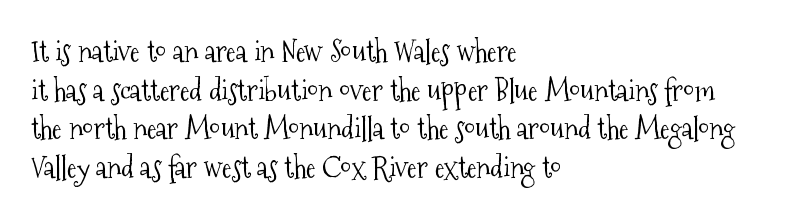
It's the straight-up-and-down kind of type. On a weight scale, this lands at 450 or below. Evenly set lines give the paragraph a standard silhouette. The setting favours the left margin, as ordinary paragraphs usually do. Only glyphs here, with clear space below each row.
